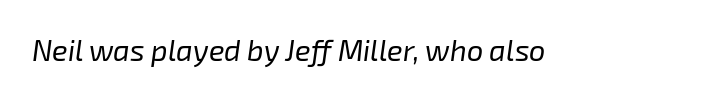
The image shows 29 px regular-weight type, italic (leaning right); set normal letter spacing, not underlined; low stroke contrast and a medium x-height.
